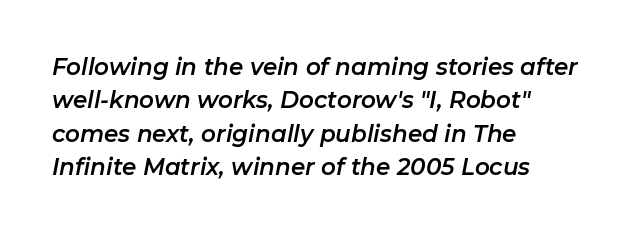
{"italic": "yes", "lean": "right", "slant_degrees": 11, "underline": "no", "align": "left", "line_spacing": "normal", "line_spacing_ratio": 1.45, "letter_spacing": "normal", "letter_spacing_em": 0.0, "glyph_px": 23}
